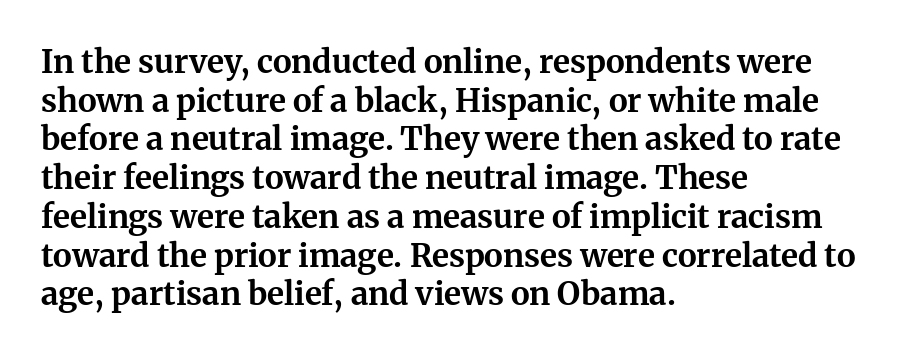
Each row of text sits above clean, open space. Looks like regular typesetting: each glyph gets only the width it needs. The setting favours the left margin, as ordinary paragraphs usually do. Typographically, this falls in the serif category.
